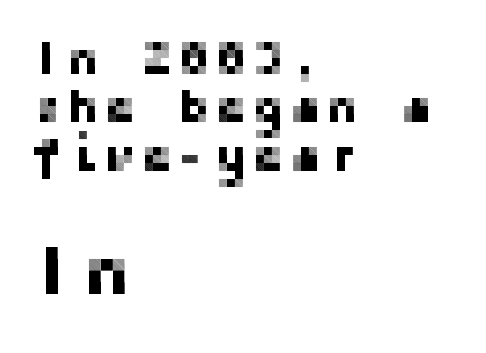
Q: Is the text italic (slanted)? A: No, it is upright.
Q: Is the typeface a serif or a sans-serif typeface? A: Sans-serif.
Q: Is the text underlined? A: No.
Q: How is the paragraph aligned? A: Left-aligned.
Q: Is the spacing between lines tight, normal or loose? A: Tight.
Q: Which block of text is set in a larger size, the first (top) or the second (bottom)? A: The second (bottom) one.
Q: Width (condensed, normal, or wide)? A: Normal.
Q: Stroke contrast? A: Low.
Q: x-height? A: Medium.
